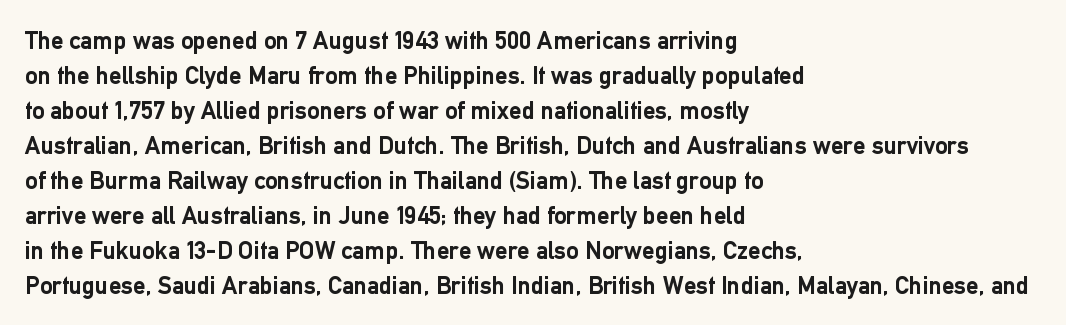
Nope, not italic — everything's standing straight. Regular leading. Teacher's note: observe the even left margin — that is flush-left alignment. The space beneath each line is pristine and unruled. Glyph-to-glyph distance matches everyday printed text.
